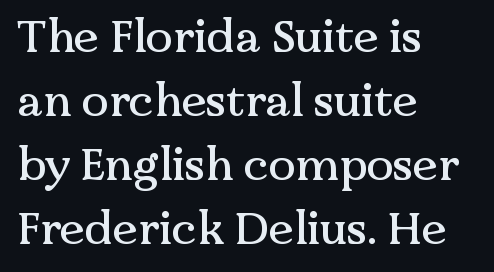
{"serif": "yes", "italic": "no", "width": "normal", "stroke_contrast": "medium", "x_height": "medium", "monospaced": "no", "underline": "no", "align": "left", "line_spacing": "normal", "line_spacing_ratio": 1.42, "letter_spacing": "normal", "letter_spacing_em": 0.0, "glyph_px": 45}
